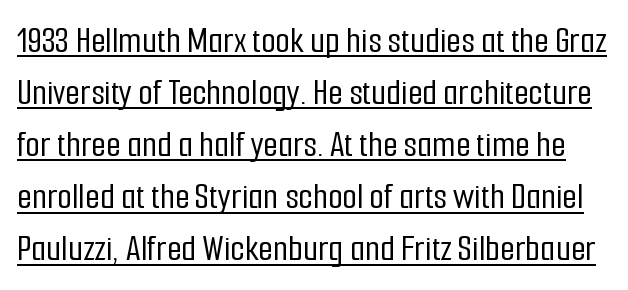
Short note: letters normally spaced. Whoever set this chose a conventional vertical rhythm. The typeface chosen for these lines omits serifs. What decoration does the sample have? An underline.
